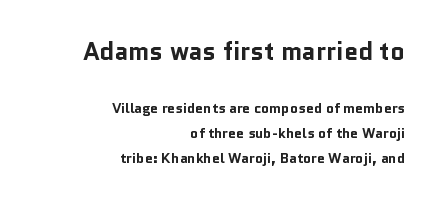
Two sizes are in play, and the larger belongs to the first block. The glyphs are unaccompanied by any horizontal stroke below them. Each glyph is drawn with heavy, bold strokes. Posture: upright roman. Is the letter spacing exaggerated? No — it looks like the ordinary default. Casual observation: everything's shoved over to the right.
